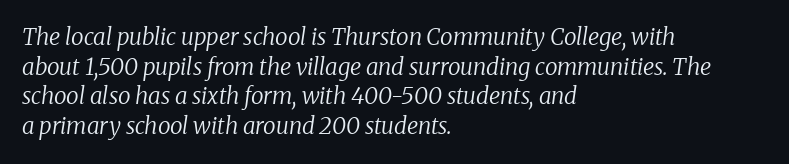
A quiet, ordinary-to-light weight characterises the typeface. Underlining? Definitely not there. No extra tracking has been applied to these lines. These lines stack with their left ends in a neat column. There's an unmistakable incline to the writing here.
